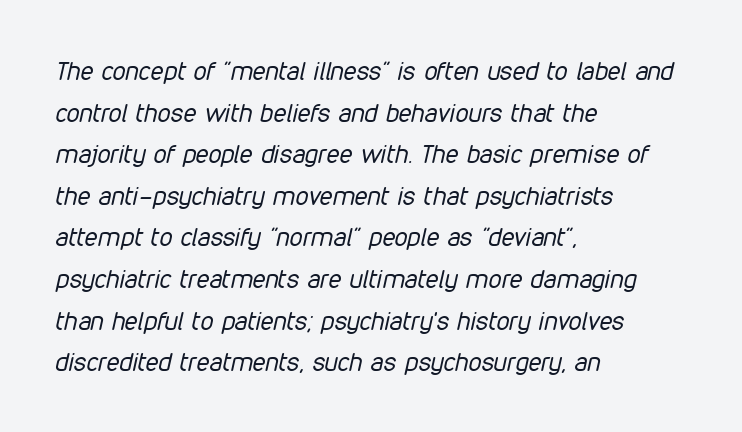
In terms of leading, this rendering sits right in the middle. Words appear dense and cohesive because spacing is normal. The glyphs are unaccompanied by any horizontal stroke below them. The face used here has a pronounced slope to its letters.
